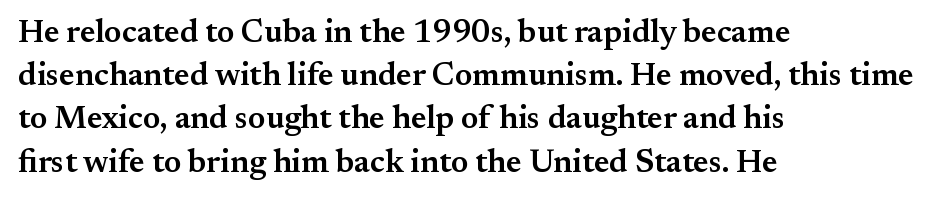
{"serif": "yes", "italic": "no", "bold": "semi", "weight": "semibold", "width": "normal", "stroke_contrast": "medium", "x_height": "small", "monospaced": "no", "underline": "no", "align": "left", "line_spacing": "normal", "line_spacing_ratio": 1.35, "letter_spacing": "normal", "letter_spacing_em": 0.0, "glyph_px": 32}
